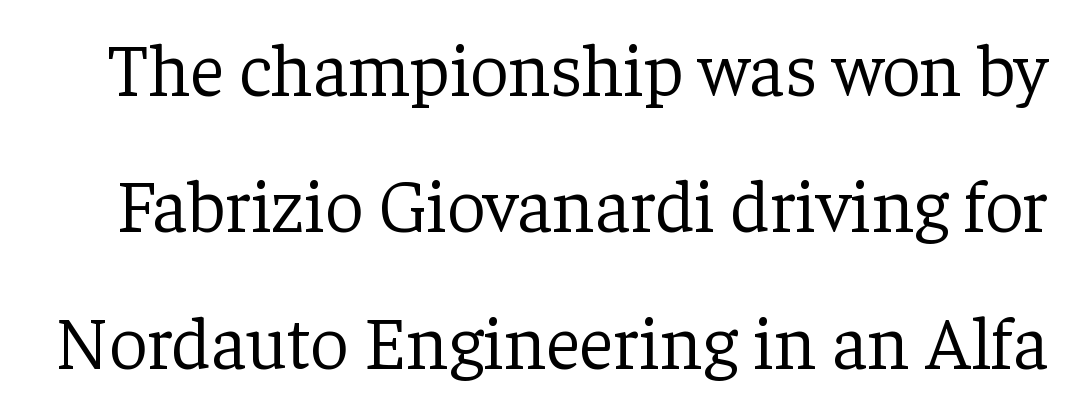
The image shows 75 px light serif type, upright; set line spacing 1.82x, normal letter spacing, not underlined; low stroke contrast and a medium x-height.
